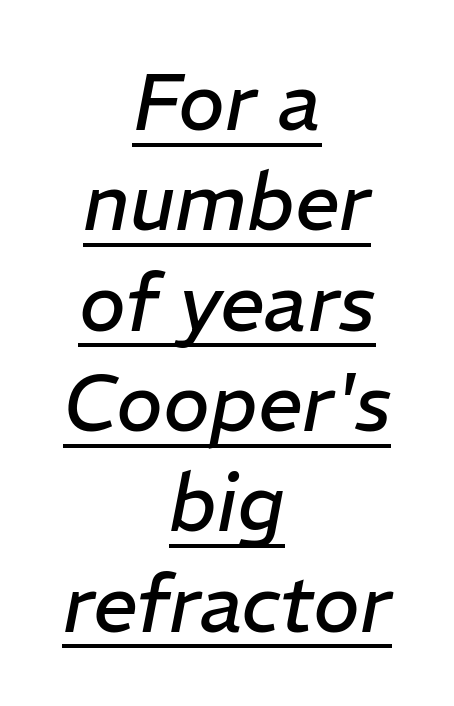
Q: Is the text bold? A: No.
Q: Is the text italic (slanted)? A: Yes, it leans right by about 11 degrees.
Q: Is the text underlined? A: Yes.
Q: How is the paragraph aligned? A: Centered.
Q: Is the spacing between letters normal or unusually wide? A: Normal.
Q: Is the spacing between lines tight, normal or loose? A: Normal.
Q: Width (condensed, normal, or wide)? A: Normal.
Q: Stroke contrast? A: Low.
Q: x-height? A: Medium.
Q: Monospaced? A: No.
